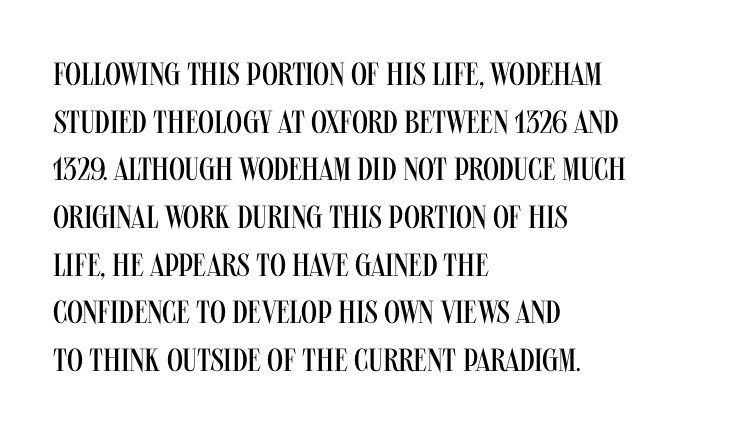
Q: Is the text bold? A: No.
Q: Is the text italic (slanted)? A: No, it is upright.
Q: Is the typeface a serif or a sans-serif typeface? A: Sans-serif.
Q: Is the text underlined? A: No.
Q: How is the paragraph aligned? A: Left-aligned.
Q: Is the spacing between letters normal or unusually wide? A: Normal.
Q: Is the spacing between lines tight, normal or loose? A: Normal.
Q: Width (condensed, normal, or wide)? A: Condensed.
Q: Stroke contrast? A: Medium.
Q: x-height? A: Large.
Q: Monospaced? A: No.
